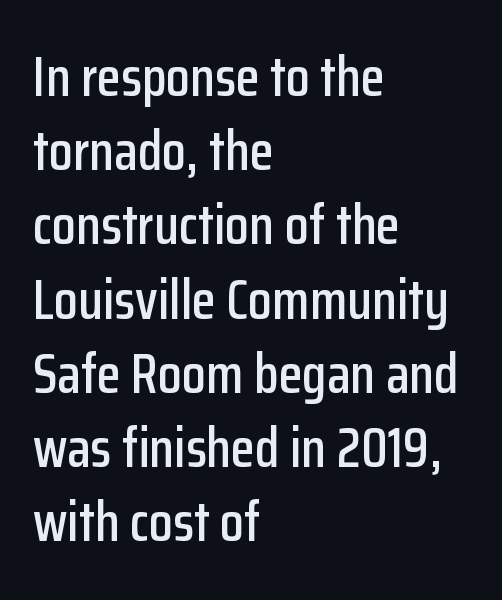
The image shows 55 px condensed sans-serif type, upright; set left-aligned, normal line spacing (1.35x), normal letter spacing, not underlined; low stroke contrast and a medium x-height.
